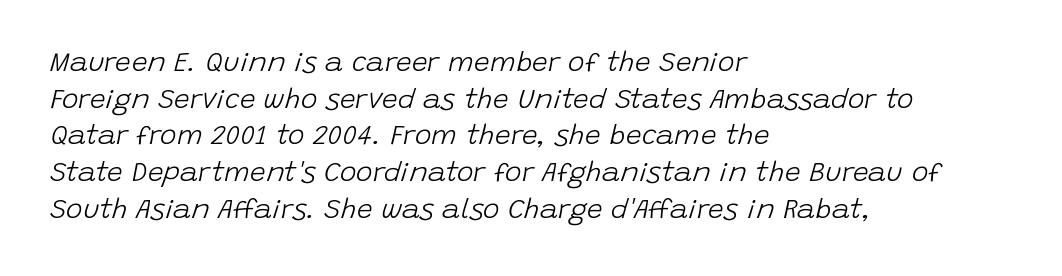
Visually the block forms a straight wall on the left and a jagged coastline on the right. This sample keeps an unexceptional amount of space between lines. This is oblique type, the kind used for emphasis or titles. This is not heavy type; no bold has been used. Character widths vary here, with narrow letters taking less room than wide ones.
